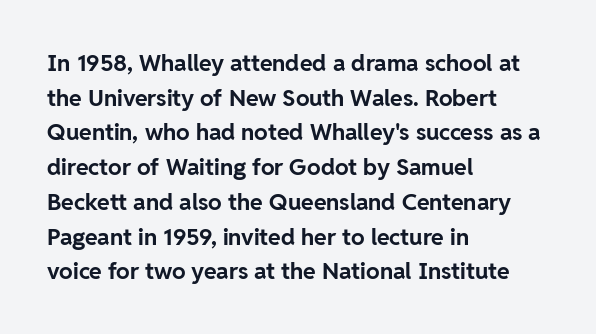
The image shows 23 px bold type, upright; set left-aligned, normal line spacing (1.51x), normal letter spacing, not underlined.
